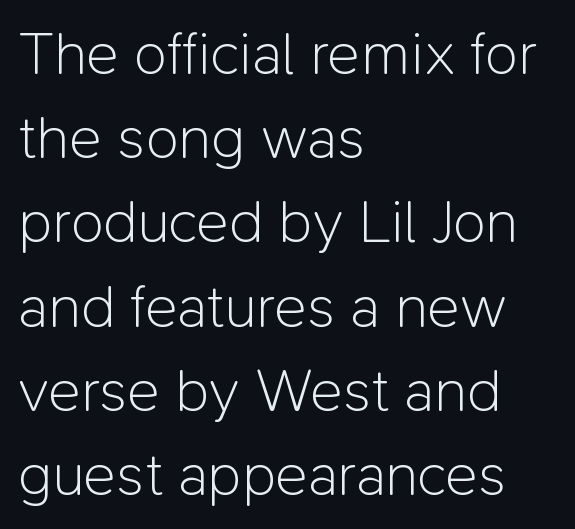
Q: Is the text bold? A: No.
Q: Is the text italic (slanted)? A: No, it is upright.
Q: Is the typeface a serif or a sans-serif typeface? A: Sans-serif.
Q: Is the text underlined? A: No.
Q: How is the paragraph aligned? A: Left-aligned.
Q: Is the spacing between letters normal or unusually wide? A: Normal.
Q: Is the spacing between lines tight, normal or loose? A: Normal.
Q: Width (condensed, normal, or wide)? A: Normal.
Q: Stroke contrast? A: Low.
Q: x-height? A: Medium.
Q: Monospaced? A: No.
